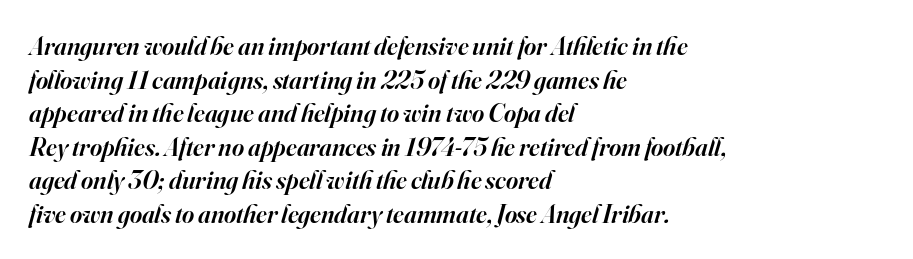
Q: Is the text bold? A: Semi-bold.
Q: Is the text italic (slanted)? A: Yes, it leans right by about 16 degrees.
Q: Is the text underlined? A: No.
Q: How is the paragraph aligned? A: Left-aligned.
Q: Is the spacing between letters normal or unusually wide? A: Normal.
Q: Is the spacing between lines tight, normal or loose? A: Normal.
